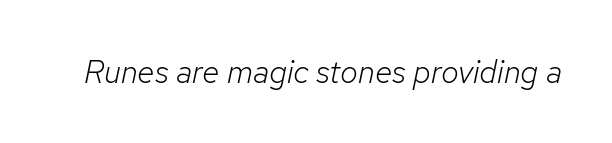
Beneath every word, the page is bare. These lines were composed using italics. The type is set solid horizontally, with unmodified tracking. No extra ink here — the face is not bold. Is this a fixed-width face? No — the glyphs have proportional, varying widths.
